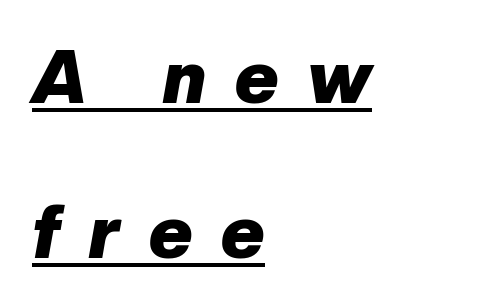
{"italic": "yes", "lean": "right", "slant_degrees": 10, "bold": "yes", "weight": "heavy", "width": "normal", "stroke_contrast": "low", "x_height": "medium", "monospaced": "no", "underline": "yes", "align": "left", "line_spacing": "loose", "line_spacing_ratio": 2.09, "letter_spacing": "wide", "letter_spacing_em": 0.39, "glyph_px": 74}
